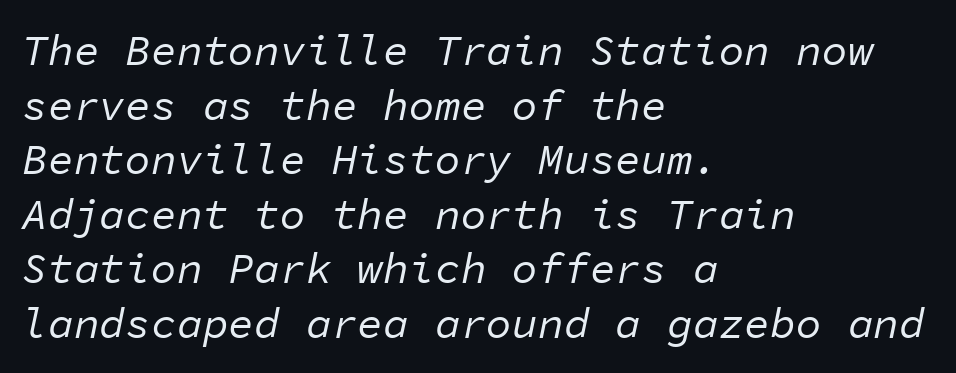
{"italic": "yes", "lean": "right", "slant_degrees": 11, "bold": "no", "weight": "regular", "width": "normal", "stroke_contrast": "low", "x_height": "medium", "monospaced": "yes", "underline": "no", "align": "left", "line_spacing": "normal", "line_spacing_ratio": 1.27, "letter_spacing": "normal", "letter_spacing_em": 0.0, "glyph_px": 43}
